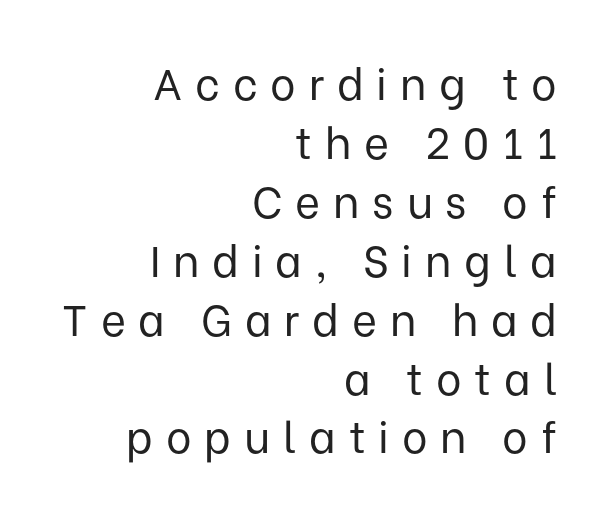
{"serif": "no", "italic": "no", "bold": "no", "weight": "regular", "width": "normal", "stroke_contrast": "low", "x_height": "medium", "monospaced": "no", "underline": "no", "align": "right", "line_spacing": "normal", "line_spacing_ratio": 1.37, "letter_spacing": "wide", "letter_spacing_em": 0.3, "glyph_px": 43}
